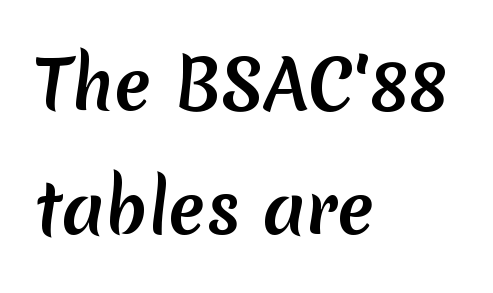
{"serif": "no", "bold": "yes", "weight": "semibold", "width": "normal", "stroke_contrast": "low", "x_height": "medium", "monospaced": "no", "underline": "no", "align": "left", "line_spacing_ratio": 1.82, "letter_spacing": "normal", "letter_spacing_em": 0.0, "glyph_px": 68}
